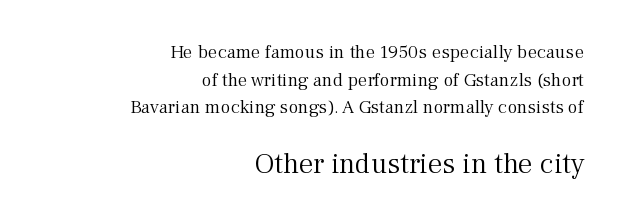
Q: Is the text bold? A: No.
Q: Is the text italic (slanted)? A: No, it is upright.
Q: Is the typeface a serif or a sans-serif typeface? A: Serif.
Q: Is the text underlined? A: No.
Q: How is the paragraph aligned? A: Right-aligned.
Q: Is the spacing between letters normal or unusually wide? A: Normal.
Q: Is the spacing between lines tight, normal or loose? A: Normal.
Q: Which block of text is set in a larger size, the first (top) or the second (bottom)? A: The second (bottom) one.
Q: Width (condensed, normal, or wide)? A: Normal.
Q: Stroke contrast? A: Medium.
Q: x-height? A: Medium.
Q: Monospaced? A: No.
